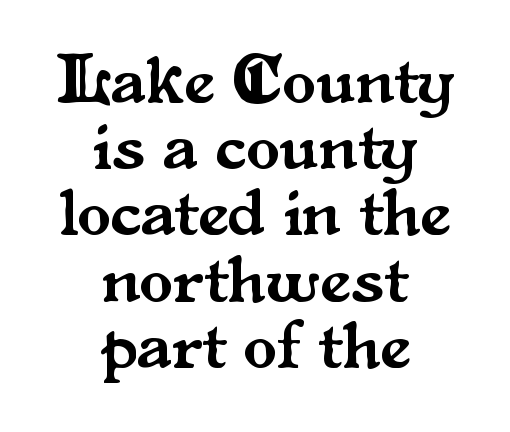
{"serif": "yes", "italic": "no", "width": "normal", "stroke_contrast": "medium", "x_height": "small", "monospaced": "no", "underline": "no", "align": "center", "line_spacing": "tight", "line_spacing_ratio": 0.96, "letter_spacing": "normal", "letter_spacing_em": 0.0, "glyph_px": 69}
